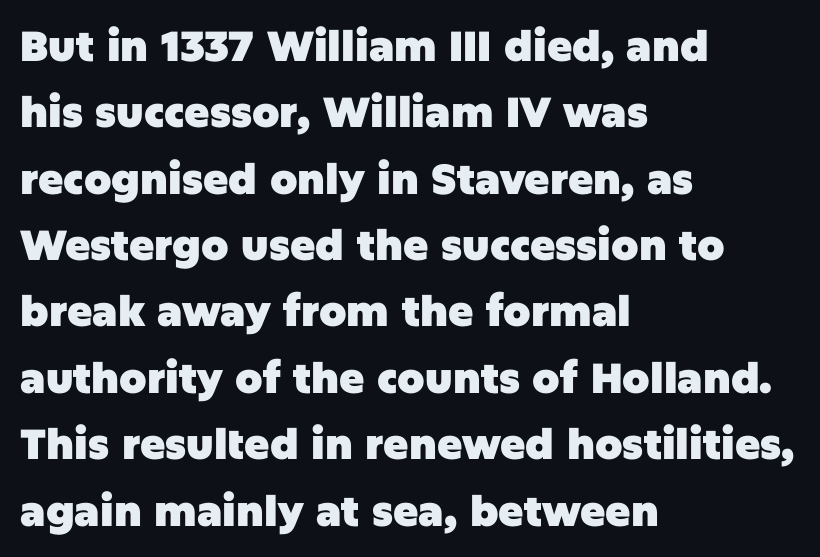
Q: Is the text bold? A: Yes.
Q: Is the text italic (slanted)? A: No, it is upright.
Q: Is the typeface a serif or a sans-serif typeface? A: Sans-serif.
Q: Is the text underlined? A: No.
Q: How is the paragraph aligned? A: Left-aligned.
Q: Is the spacing between letters normal or unusually wide? A: Normal.
Q: Is the spacing between lines tight, normal or loose? A: Normal.
Q: Width (condensed, normal, or wide)? A: Normal.
Q: Stroke contrast? A: Low.
Q: x-height? A: Large.
Q: Monospaced? A: No.
